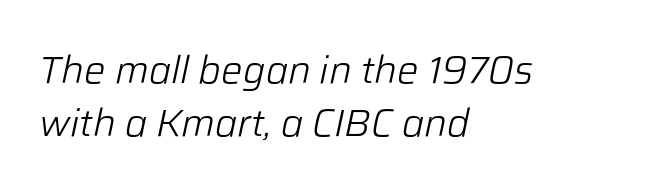
{"italic": "yes", "lean": "right", "slant_degrees": 12, "bold": "no", "weight": "light", "width": "normal", "stroke_contrast": "low", "x_height": "medium", "monospaced": "no", "underline": "no", "align": "left", "line_spacing": "normal", "line_spacing_ratio": 1.4, "letter_spacing": "normal", "letter_spacing_em": 0.0, "glyph_px": 38}
